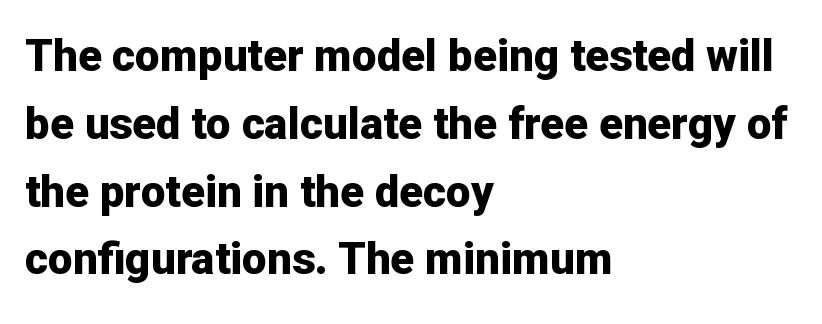
Q: Is the text bold? A: Yes.
Q: Is the text italic (slanted)? A: No, it is upright.
Q: Is the typeface a serif or a sans-serif typeface? A: Sans-serif.
Q: Is the text underlined? A: No.
Q: How is the paragraph aligned? A: Left-aligned.
Q: Is the spacing between letters normal or unusually wide? A: Normal.
Q: Is the spacing between lines tight, normal or loose? A: Normal.
Q: Width (condensed, normal, or wide)? A: Normal.
Q: Stroke contrast? A: Low.
Q: x-height? A: Medium.
Q: Monospaced? A: No.
